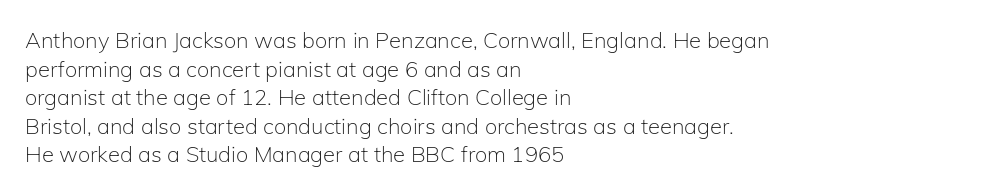
Q: Is the text bold? A: No.
Q: Is the text italic (slanted)? A: No, it is upright.
Q: Is the text underlined? A: No.
Q: How is the paragraph aligned? A: Left-aligned.
Q: Is the spacing between letters normal or unusually wide? A: Normal.
Q: Is the spacing between lines tight, normal or loose? A: Normal.
